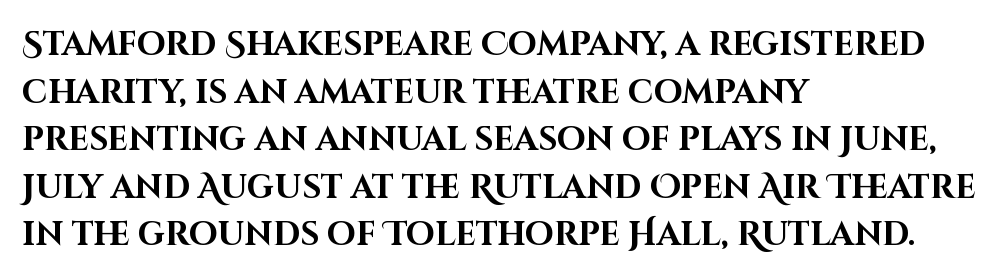
{"serif": "no", "italic": "no", "bold": "yes", "weight": "bold", "width": "normal", "stroke_contrast": "high", "x_height": "large", "monospaced": "no", "underline": "no", "align": "left", "line_spacing": "normal", "line_spacing_ratio": 1.44, "letter_spacing": "normal", "letter_spacing_em": 0.0, "glyph_px": 33}
